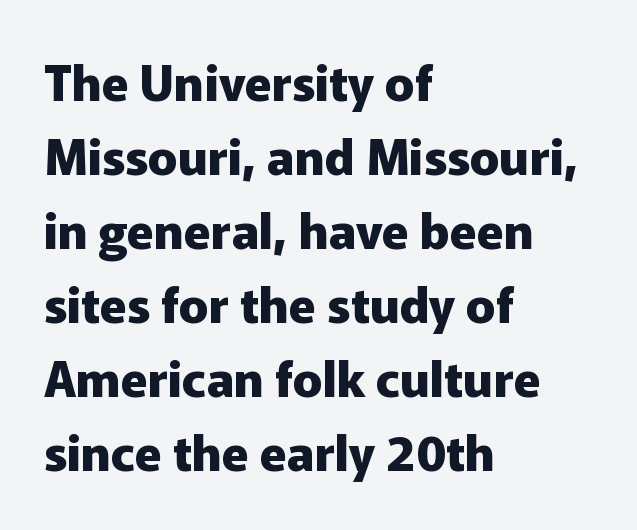
The ragged edge is on the right, which tells us the setting is flush left. A full-strength bold gives these letters their thick strokes. How are the letters spaced? Ordinarily, with no added tracking. Type style note: lacks serifs. The letters stand upright; this is a roman face.
